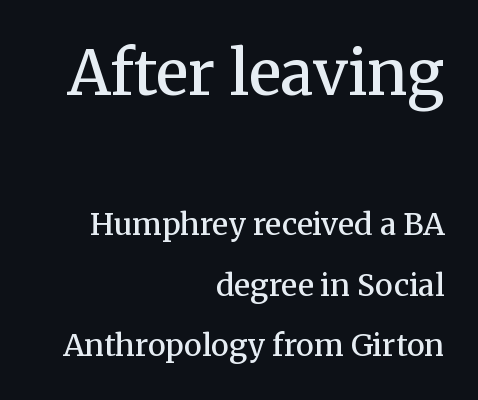
The image shows 61 px semibold serif type, upright; set right-aligned, loose line spacing (2.01x), normal letter spacing, not underlined; the first (top) block is 2.03x larger; medium stroke contrast and a medium x-height.
